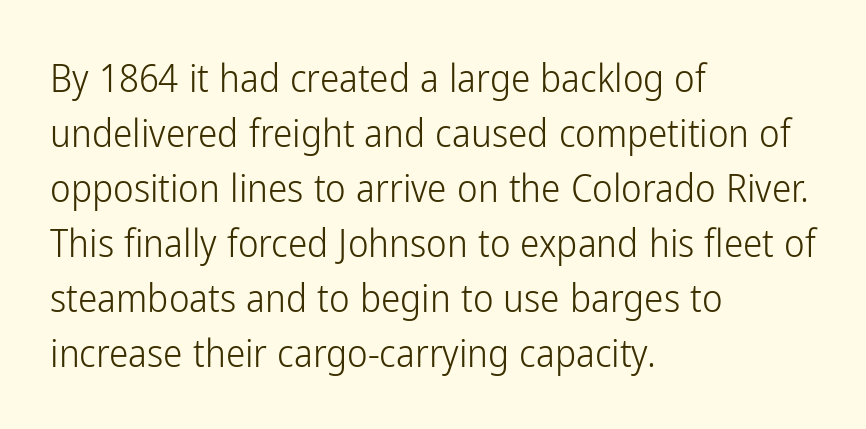
The image shows 39 px light, condensed sans-serif type, upright; set left-aligned, normal line spacing (1.41x), normal letter spacing, not underlined; low stroke contrast and a medium x-height.
